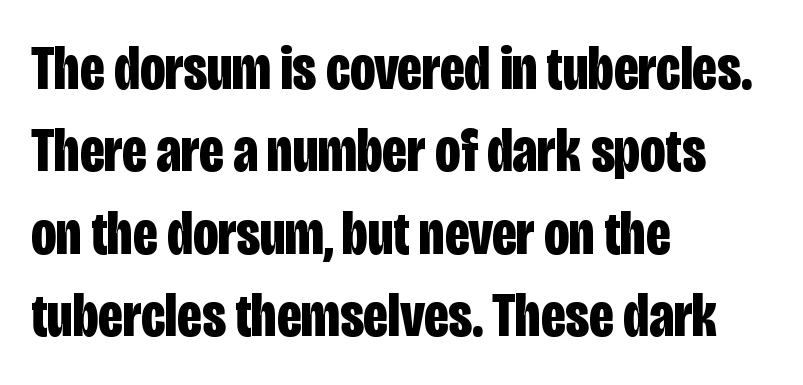
{"serif": "no", "italic": "no", "bold": "yes", "weight": "bold", "width": "condensed", "stroke_contrast": "low", "x_height": "large", "monospaced": "no", "underline": "no", "align": "left", "line_spacing": "normal", "line_spacing_ratio": 1.33, "letter_spacing": "normal", "letter_spacing_em": 0.0, "glyph_px": 62}
